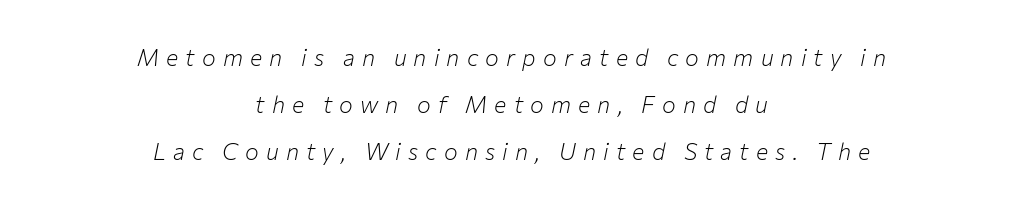
Descenders are the only things crossing below the line. The strokes are not fattened; the text isn't bold. These lines were composed using italics. Leading: increased.
